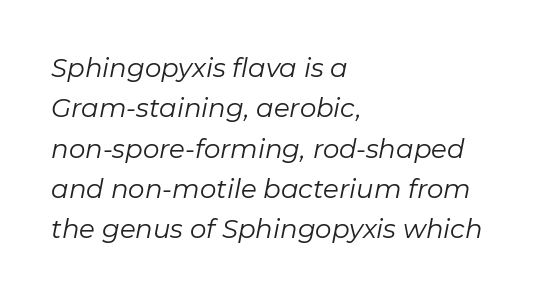
{"italic": "yes", "lean": "right", "slant_degrees": 11, "bold": "no", "underline": "no", "align": "left", "line_spacing": "normal", "line_spacing_ratio": 1.55, "letter_spacing": "normal", "letter_spacing_em": 0.0, "glyph_px": 26}
